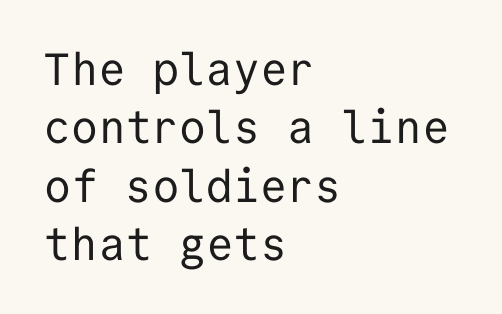
Q: Is the text bold? A: No.
Q: Is the text italic (slanted)? A: No, it is upright.
Q: Is the typeface a serif or a sans-serif typeface? A: Sans-serif.
Q: Is the text underlined? A: No.
Q: How is the paragraph aligned? A: Left-aligned.
Q: Is the spacing between letters normal or unusually wide? A: Normal.
Q: Is the spacing between lines tight, normal or loose? A: Normal.
Q: Width (condensed, normal, or wide)? A: Normal.
Q: Stroke contrast? A: Low.
Q: x-height? A: Medium.
Q: Monospaced? A: Yes.
